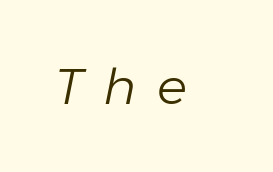
{"italic": "yes", "lean": "right", "slant_degrees": 11, "bold": "no", "weight": "light", "width": "normal", "stroke_contrast": "low", "x_height": "medium", "monospaced": "no", "underline": "no", "letter_spacing": "wide", "letter_spacing_em": 0.41, "glyph_px": 50}
